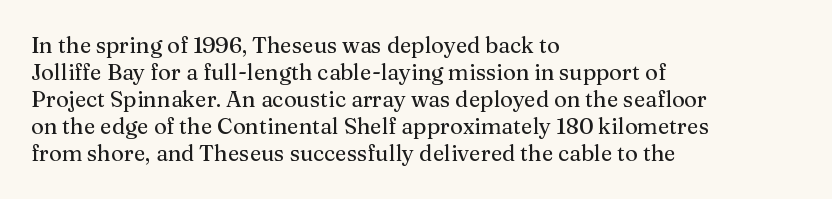
{"italic": "no", "underline": "no", "align": "left", "line_spacing_ratio": 1.23, "letter_spacing": "normal", "letter_spacing_em": 0.0, "glyph_px": 22}
